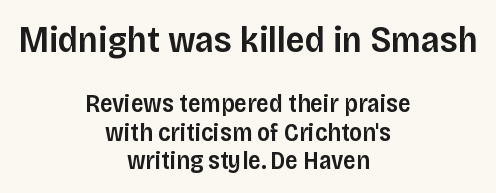
Honestly, the letter spacing is just normal — you wouldn't notice it. The typesetter chose a symmetrical, centered arrangement here. Does the bottom block carry the larger type? No, the top block does. Typographic density is moderately raised because the face is semibold. This rendering features lettering with no underline. Nope, no serifs anywhere on these letters.
